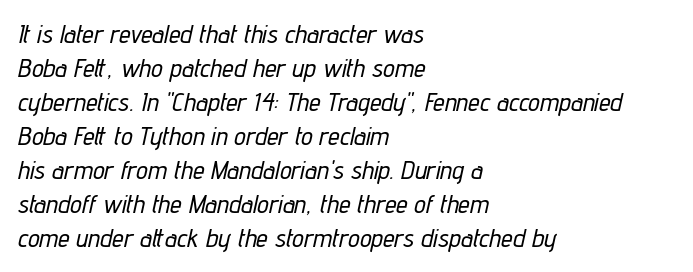
The image shows 26 px text type, italic (leaning right); set left-aligned, normal line spacing (1.31x), normal letter spacing, not underlined.
